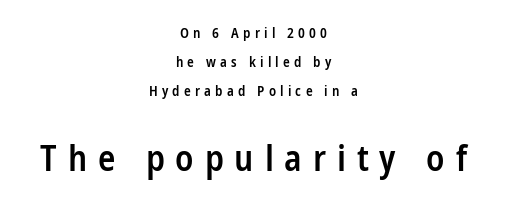
Q: Is the text bold? A: Semi-bold.
Q: Is the text italic (slanted)? A: No, it is upright.
Q: Is the typeface a serif or a sans-serif typeface? A: Sans-serif.
Q: Is the text underlined? A: No.
Q: How is the paragraph aligned? A: Centered.
Q: Is the spacing between letters normal or unusually wide? A: Unusually wide.
Q: Is the spacing between lines tight, normal or loose? A: Loose.
Q: Which block of text is set in a larger size, the first (top) or the second (bottom)? A: The second (bottom) one.
Q: Width (condensed, normal, or wide)? A: Condensed.
Q: Stroke contrast? A: Low.
Q: x-height? A: Medium.
Q: Monospaced? A: No.
